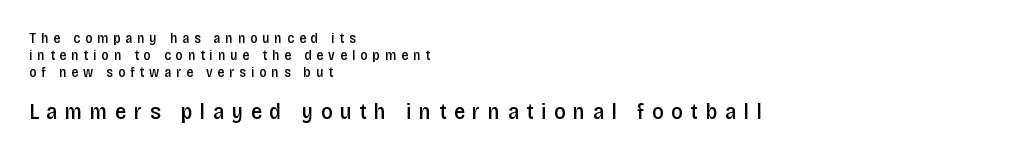
Q: Is the text bold? A: Semi-bold.
Q: Is the text italic (slanted)? A: No, it is upright.
Q: Is the text underlined? A: No.
Q: How is the paragraph aligned? A: Left-aligned.
Q: Is the spacing between letters normal or unusually wide? A: Unusually wide.
Q: Which block of text is set in a larger size, the first (top) or the second (bottom)? A: The second (bottom) one.
